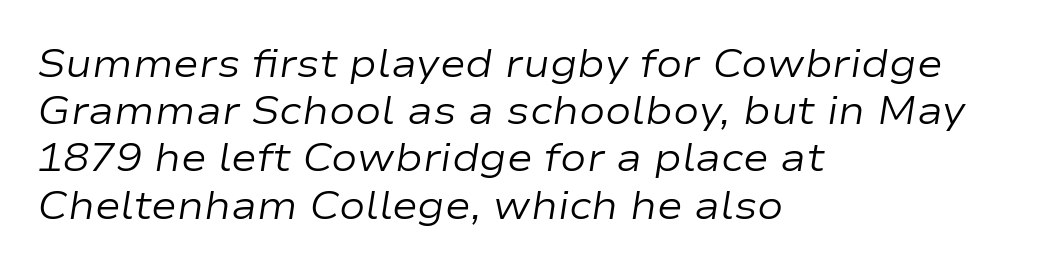
Q: Is the text bold? A: No.
Q: Is the text italic (slanted)? A: Yes, it leans right by about 9 degrees.
Q: Is the text underlined? A: No.
Q: How is the paragraph aligned? A: Left-aligned.
Q: Is the spacing between letters normal or unusually wide? A: Normal.
Q: Width (condensed, normal, or wide)? A: Wide.
Q: Stroke contrast? A: Low.
Q: x-height? A: Medium.
Q: Monospaced? A: No.
